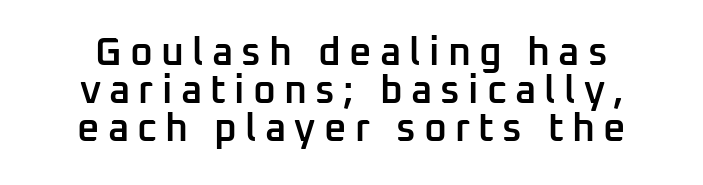
Q: Is the text bold? A: Semi-bold.
Q: Is the text italic (slanted)? A: No, it is upright.
Q: Is the typeface a serif or a sans-serif typeface? A: Sans-serif.
Q: Is the text underlined? A: No.
Q: Is the spacing between letters normal or unusually wide? A: Unusually wide.
Q: Is the spacing between lines tight, normal or loose? A: Tight.
Q: Width (condensed, normal, or wide)? A: Normal.
Q: Stroke contrast? A: Low.
Q: x-height? A: Medium.
Q: Monospaced? A: No.
